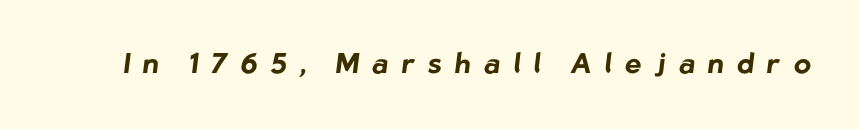
A typesetter would call this proportional, since set widths differ per character. Substantial extra tracking has been applied to these lines. Stroke thickness is high; the sample reads as a true bold. Decoration check: the copy has no underline.
